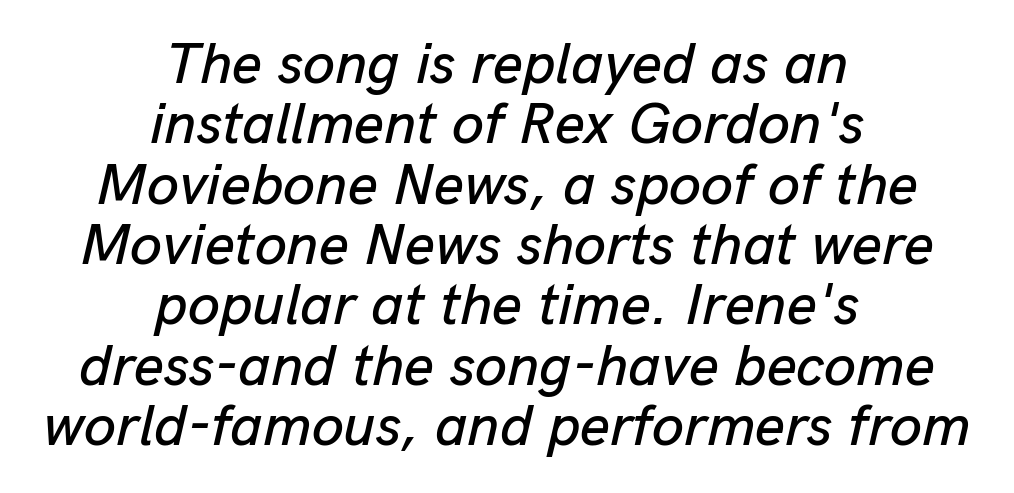
Q: Is the text italic (slanted)? A: Yes, it leans right by about 13 degrees.
Q: Is the text underlined? A: No.
Q: How is the paragraph aligned? A: Centered.
Q: Is the spacing between letters normal or unusually wide? A: Normal.
Q: Is the spacing between lines tight, normal or loose? A: Tight.
Q: Width (condensed, normal, or wide)? A: Normal.
Q: Stroke contrast? A: Low.
Q: x-height? A: Medium.
Q: Monospaced? A: No.
